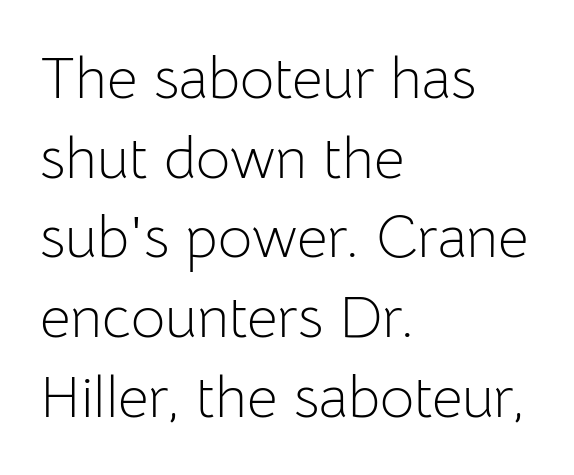
The image shows 59 px light sans-serif type, upright; set left-aligned, normal line spacing (1.35x), normal letter spacing, not underlined; low stroke contrast and a medium x-height.
